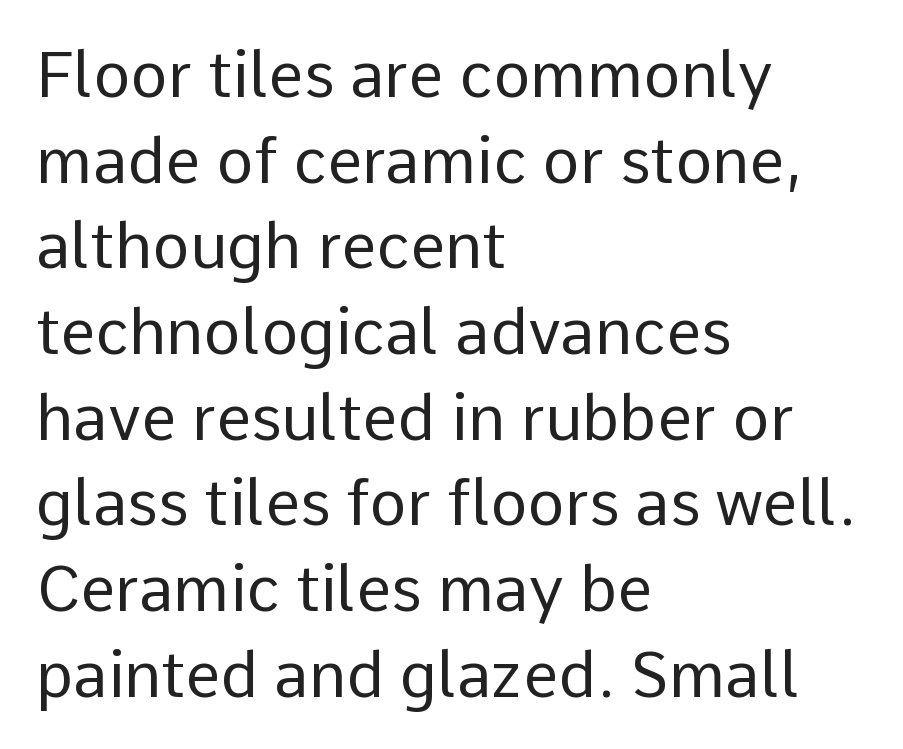
Q: Is the text bold? A: No.
Q: Is the text italic (slanted)? A: No, it is upright.
Q: Is the typeface a serif or a sans-serif typeface? A: Sans-serif.
Q: Is the text underlined? A: No.
Q: How is the paragraph aligned? A: Left-aligned.
Q: Is the spacing between letters normal or unusually wide? A: Normal.
Q: Is the spacing between lines tight, normal or loose? A: Normal.
Q: Width (condensed, normal, or wide)? A: Normal.
Q: Stroke contrast? A: Low.
Q: x-height? A: Medium.
Q: Monospaced? A: No.
